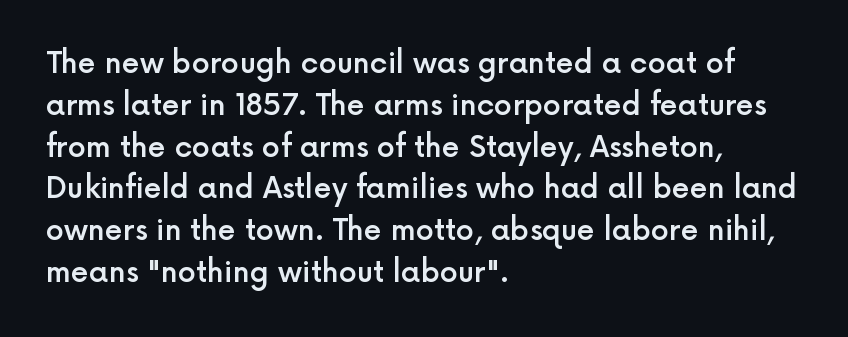
The face used here is proportionally spaced, like ordinary book or web type. When letters stand straight like this, we call the style roman or upright. The specimen omits any rule beneath the text block's lines. You could call the tracking neutral — neither tight nor loose. Check where the strokes stop: nothing finishes them off — pure sans. The rendering uses a moderate line-height, typical for paragraphs.
